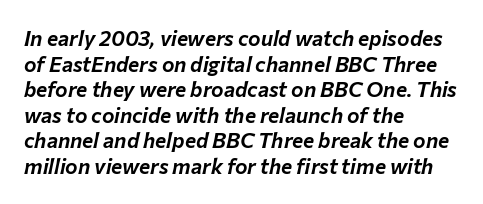
{"italic": "yes", "lean": "right", "slant_degrees": 12, "underline": "no", "align": "left", "line_spacing_ratio": 1.22, "letter_spacing": "normal", "letter_spacing_em": 0.0, "glyph_px": 21}
